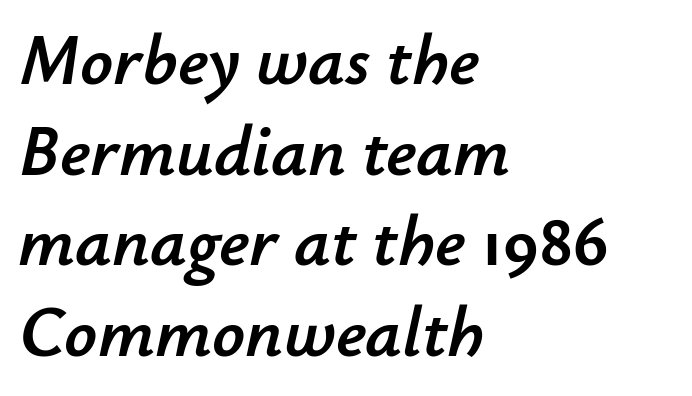
The image shows 72 px text type, italic (leaning right); set left-aligned, normal line spacing (1.26x), normal letter spacing, not underlined; low stroke contrast and a small x-height.
